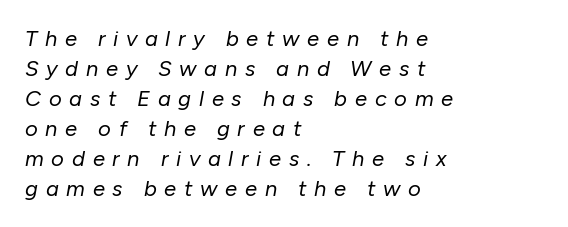
The image shows 22 px text type, italic (leaning right); set left-aligned, normal line spacing (1.36x), unusually wide letter spacing (+0.35 em), not underlined.
